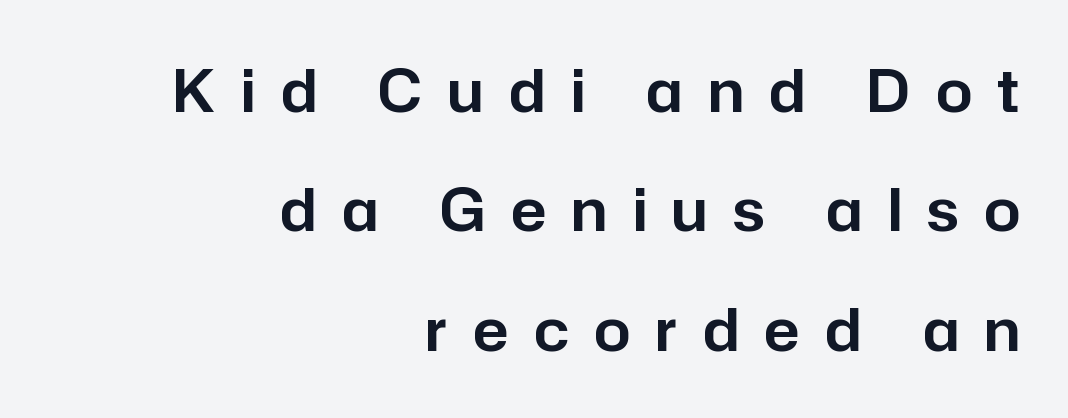
The image shows 58 px sans-serif type, upright; set right-aligned, loose line spacing (2.06x), unusually wide letter spacing (+0.44 em), not underlined; low stroke contrast and a medium x-height.
